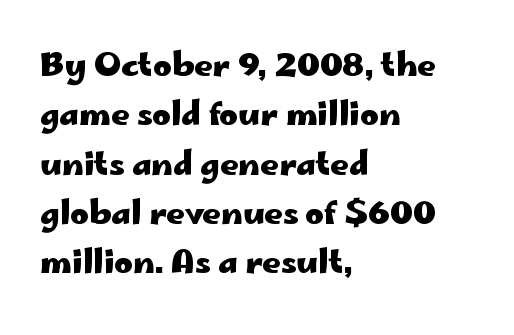
The image shows 32 px heavy, wide sans-serif type, upright; set left-aligned, normal line spacing (1.54x), normal letter spacing, not underlined; low stroke contrast and a small x-height.
